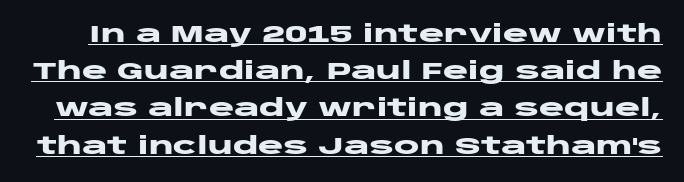
Do the letters lean? They stand straight. Thick stems and heavy bowls — unmistakably bold. These characters rest on top of a visible drawn line. No extra tracking has been applied to these lines.
